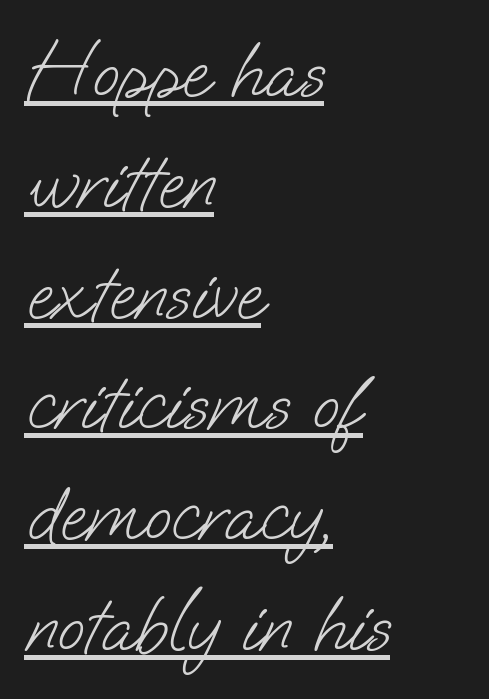
{"serif": "no", "bold": "no", "weight": "light", "width": "normal", "stroke_contrast": "low", "x_height": "small", "monospaced": "no", "underline": "yes", "align": "left", "line_spacing": "normal", "line_spacing_ratio": 1.42, "letter_spacing": "normal", "letter_spacing_em": 0.0, "glyph_px": 78}
